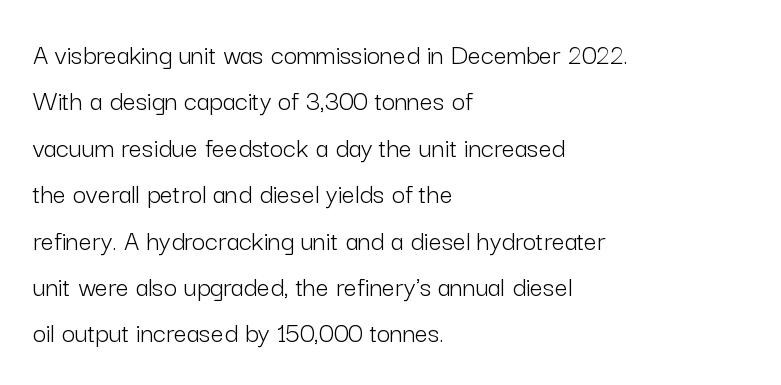
{"serif": "no", "italic": "no", "bold": "no", "weight": "light", "width": "normal", "stroke_contrast": "low", "x_height": "medium", "monospaced": "no", "underline": "no", "align": "left", "line_spacing": "normal", "line_spacing_ratio": 1.6, "letter_spacing": "normal", "letter_spacing_em": 0.0, "glyph_px": 29}
